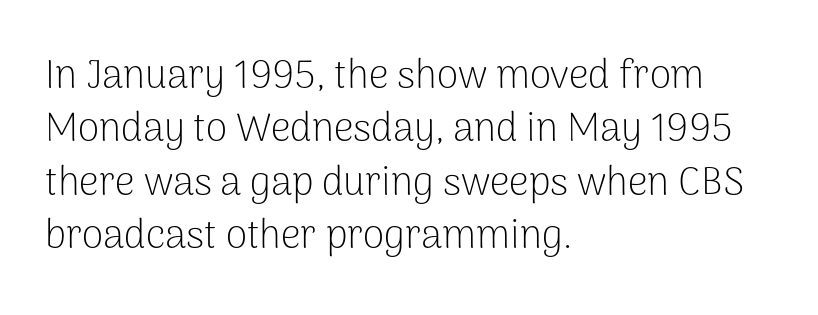
In CSS terms this would be text-align: left. The space directly below the letters is spotless. The characters are drawn with everyday or finer stroke widths. Are there feet on the stems? There aren't — it's a sans. Nothing unusual about the tracking: characters are spaced as the font intends. This block has exactly the height ordinary leading produces.
